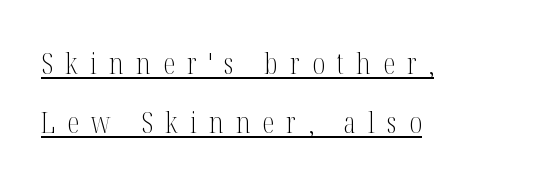
Q: Is the text bold? A: No.
Q: Is the text italic (slanted)? A: No, it is upright.
Q: Is the typeface a serif or a sans-serif typeface? A: Serif.
Q: Is the text underlined? A: Yes.
Q: How is the paragraph aligned? A: Left-aligned.
Q: Is the spacing between letters normal or unusually wide? A: Unusually wide.
Q: Is the spacing between lines tight, normal or loose? A: Loose.
Q: Width (condensed, normal, or wide)? A: Condensed.
Q: Stroke contrast? A: Medium.
Q: x-height? A: Medium.
Q: Monospaced? A: No.
